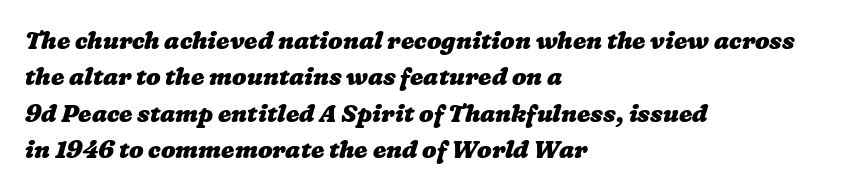
Q: Is the text bold? A: Yes.
Q: Is the text underlined? A: No.
Q: How is the paragraph aligned? A: Left-aligned.
Q: Is the spacing between letters normal or unusually wide? A: Normal.
Q: Is the spacing between lines tight, normal or loose? A: Normal.
